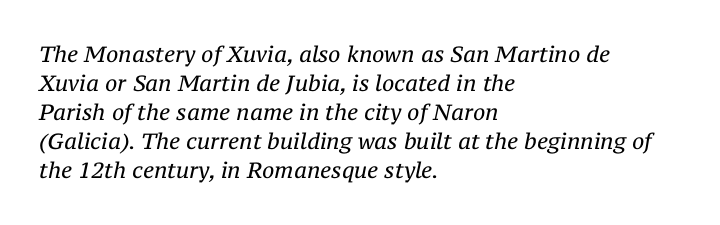
{"italic": "yes", "lean": "right", "slant_degrees": 12, "bold": "no", "underline": "no", "align": "left", "line_spacing": "normal", "line_spacing_ratio": 1.32, "letter_spacing": "normal", "letter_spacing_em": 0.0, "glyph_px": 22}
